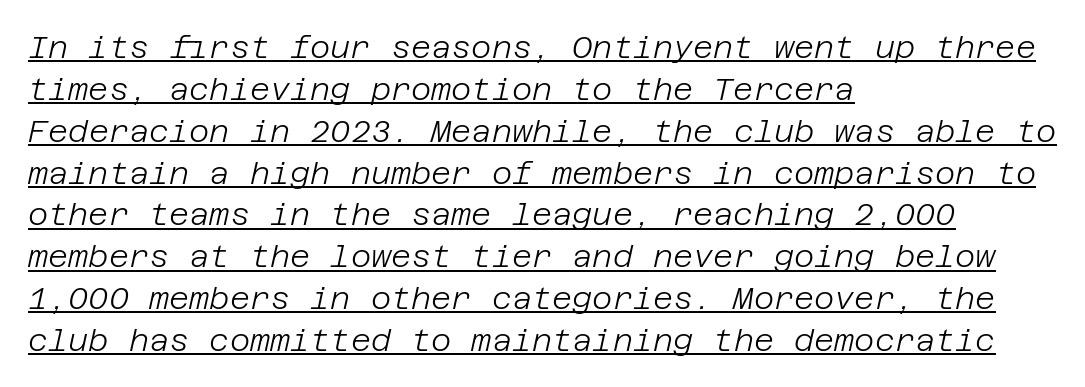
The image shows 31 px light type, italic (leaning right); set left-aligned, normal line spacing (1.35x), normal letter spacing, underlined; low stroke contrast and a large x-height.
